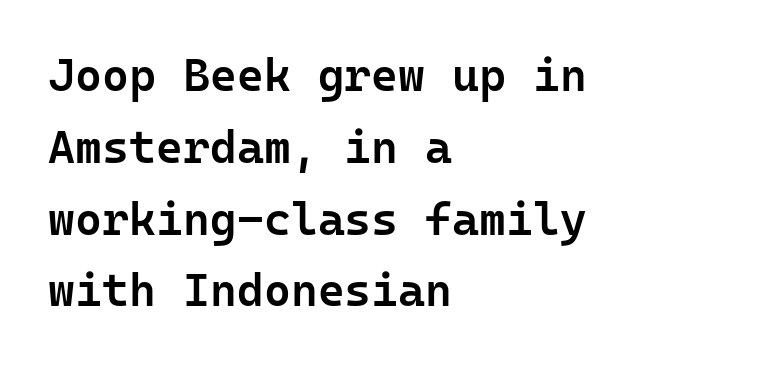
Q: Is the text bold? A: Semi-bold.
Q: Is the text italic (slanted)? A: No, it is upright.
Q: Is the typeface a serif or a sans-serif typeface? A: Sans-serif.
Q: Is the text underlined? A: No.
Q: How is the paragraph aligned? A: Left-aligned.
Q: Is the spacing between letters normal or unusually wide? A: Normal.
Q: Is the spacing between lines tight, normal or loose? A: Normal.
Q: Width (condensed, normal, or wide)? A: Normal.
Q: Stroke contrast? A: Low.
Q: x-height? A: Medium.
Q: Monospaced? A: Yes.
